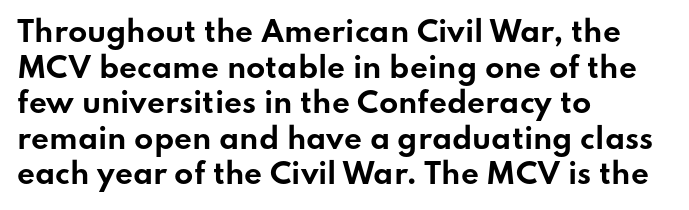
{"serif": "no", "italic": "no", "bold": "yes", "weight": "bold", "width": "wide", "stroke_contrast": "low", "x_height": "small", "monospaced": "no", "underline": "no", "align": "left", "line_spacing": "normal", "line_spacing_ratio": 1.27, "letter_spacing": "normal", "letter_spacing_em": 0.0, "glyph_px": 28}
